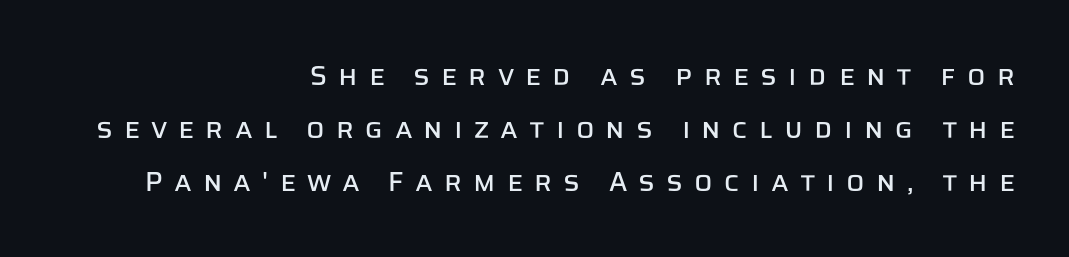
The image shows 27 px text type, upright; set right-aligned, loose line spacing (1.96x), unusually wide letter spacing (+0.41 em), not underlined.
